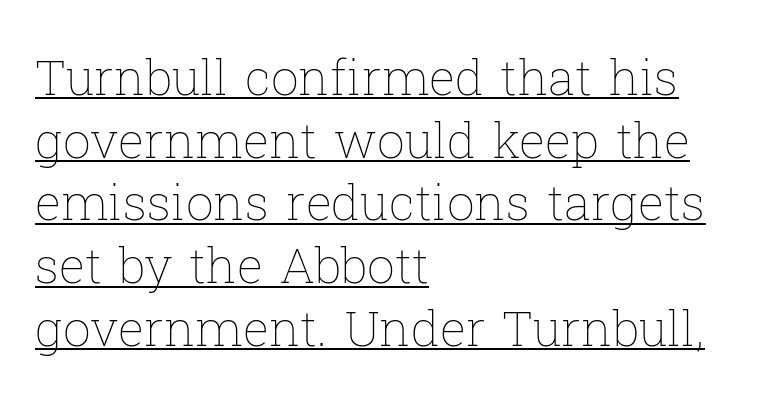
{"italic": "no", "bold": "no", "weight": "thin", "width": "normal", "stroke_contrast": "low", "x_height": "medium", "monospaced": "no", "underline": "yes", "align": "left", "line_spacing": "normal", "line_spacing_ratio": 1.28, "letter_spacing": "normal", "letter_spacing_em": 0.0, "glyph_px": 49}
